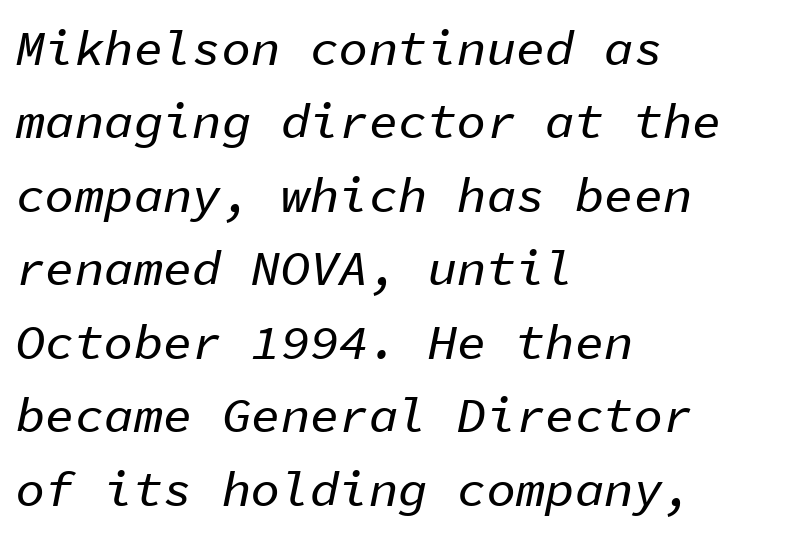
The image shows 49 px text type, italic (leaning right), monospaced; set left-aligned, normal line spacing (1.5x), normal letter spacing, not underlined; low stroke contrast and a medium x-height.
